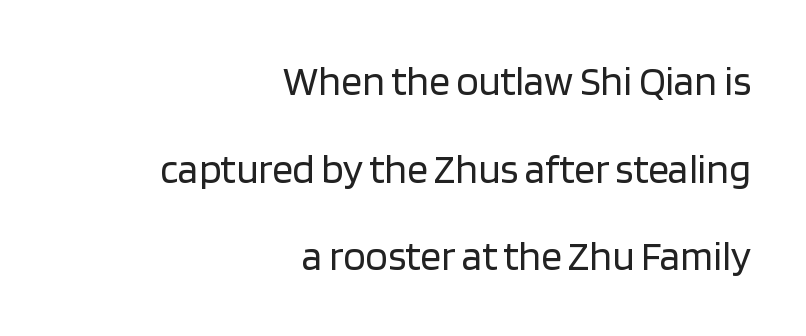
The face looks like a standard text weight, possibly lighter. Students, observe: this is what heavily led, spacious text looks like. The paragraph shown leans on its right margin. A typesetter would call this proportional, since set widths differ per character. A typesetter would mark this as roman, not italic.
